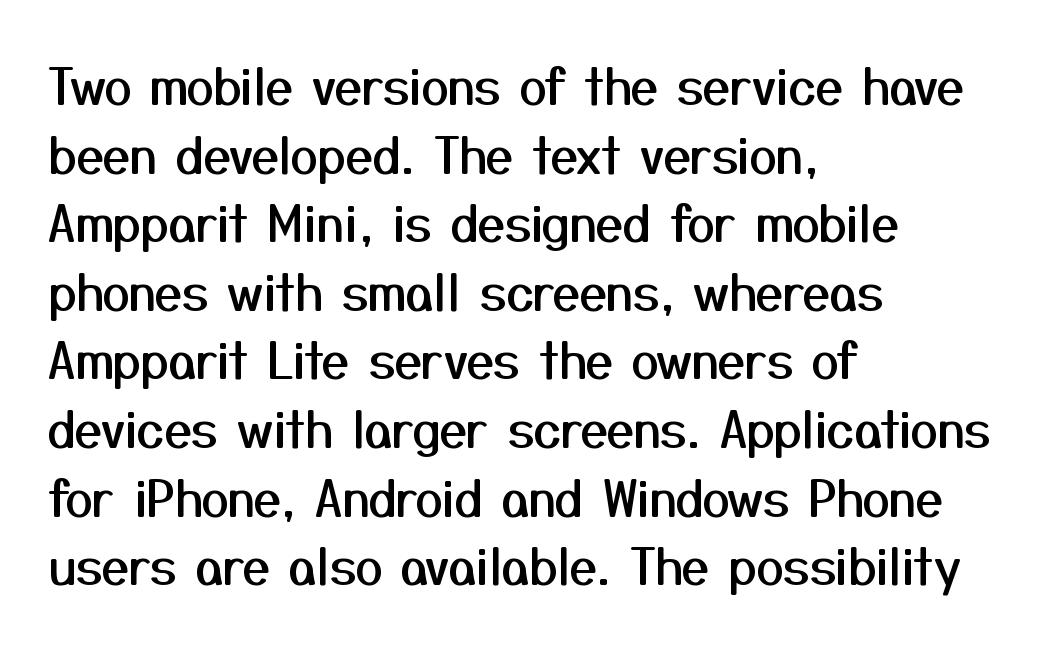
{"serif": "no", "italic": "no", "width": "normal", "stroke_contrast": "medium", "x_height": "medium", "monospaced": "no", "underline": "no", "align": "left", "line_spacing": "normal", "line_spacing_ratio": 1.4, "letter_spacing": "normal", "letter_spacing_em": 0.0, "glyph_px": 49}
